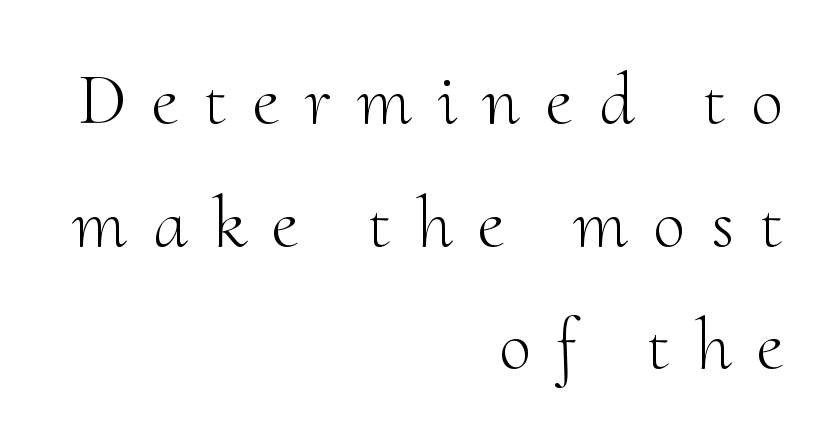
Q: Is the text bold? A: No.
Q: Is the text italic (slanted)? A: No, it is upright.
Q: Is the typeface a serif or a sans-serif typeface? A: Serif.
Q: Is the text underlined? A: No.
Q: How is the paragraph aligned? A: Right-aligned.
Q: Is the spacing between letters normal or unusually wide? A: Unusually wide.
Q: Is the spacing between lines tight, normal or loose? A: Normal.
Q: Width (condensed, normal, or wide)? A: Normal.
Q: Stroke contrast? A: Medium.
Q: x-height? A: Small.
Q: Monospaced? A: No.
